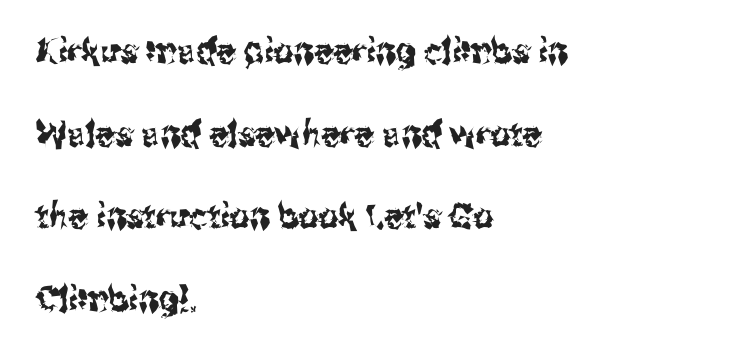
{"serif": "no", "italic": "no", "width": "condensed", "stroke_contrast": "medium", "x_height": "medium", "monospaced": "no", "underline": "no", "align": "left", "line_spacing": "loose", "line_spacing_ratio": 2.36, "letter_spacing": "normal", "letter_spacing_em": 0.0, "glyph_px": 35}
